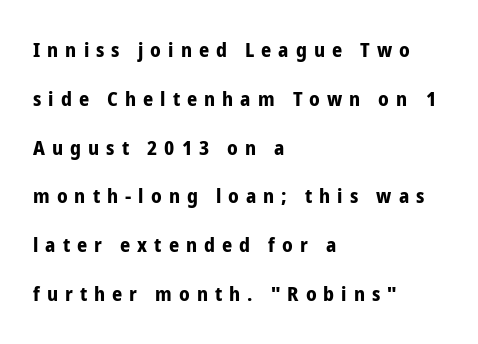
The image shows 20 px bold type, upright; set left-aligned, loose line spacing (2.44x), unusually wide letter spacing (+0.35 em), not underlined.
